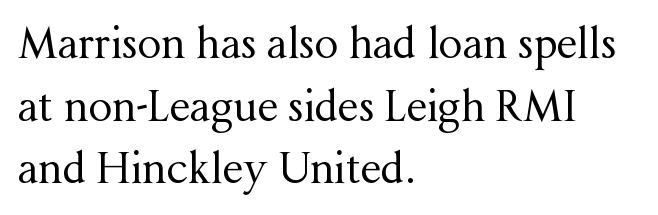
Q: Is the text bold? A: No.
Q: Is the text italic (slanted)? A: No, it is upright.
Q: Is the typeface a serif or a sans-serif typeface? A: Serif.
Q: Is the text underlined? A: No.
Q: How is the paragraph aligned? A: Left-aligned.
Q: Is the spacing between letters normal or unusually wide? A: Normal.
Q: Is the spacing between lines tight, normal or loose? A: Normal.
Q: Width (condensed, normal, or wide)? A: Normal.
Q: Stroke contrast? A: Medium.
Q: x-height? A: Medium.
Q: Monospaced? A: No.
